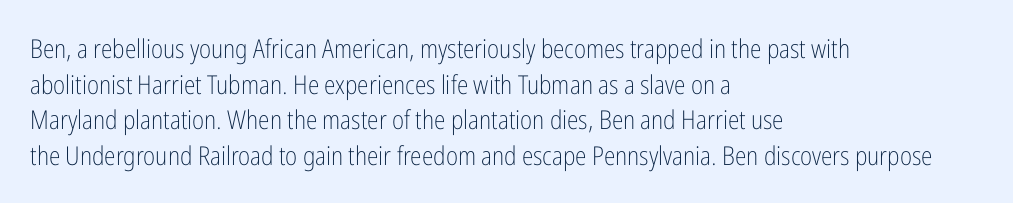
The image shows 26 px text type, upright; set left-aligned, normal line spacing (1.37x), normal letter spacing, not underlined.
